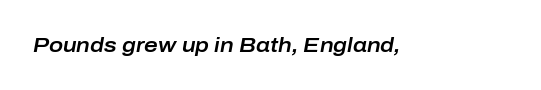
Q: Is the text italic (slanted)? A: Yes, it leans right by about 10 degrees.
Q: Is the text underlined? A: No.
Q: Is the spacing between letters normal or unusually wide? A: Normal.
